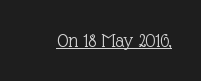
Q: Is the text bold? A: No.
Q: Is the text italic (slanted)? A: No, it is upright.
Q: Is the text underlined? A: Yes.
Q: Is the spacing between letters normal or unusually wide? A: Normal.
